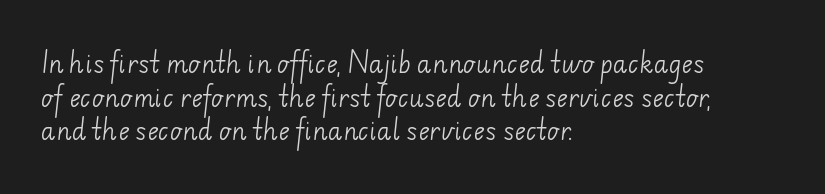
Horizontal alignment here is leftward, the default for most running prose. Weight: in the light-to-regular range. The glyphs are unaccompanied by any horizontal stroke below them. The lines sit at an ordinary, default distance from one another. Standard letterfit; no display-style spreading of the glyphs.
